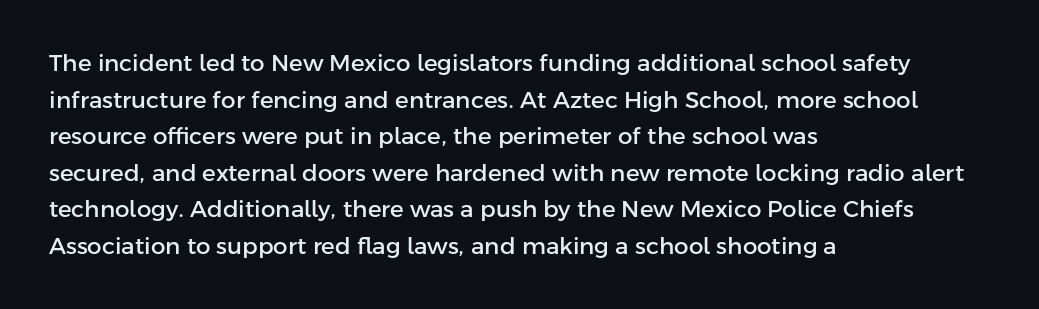
The image shows 23 px text type, upright; set left-aligned, normal line spacing (1.59x), normal letter spacing, not underlined.
